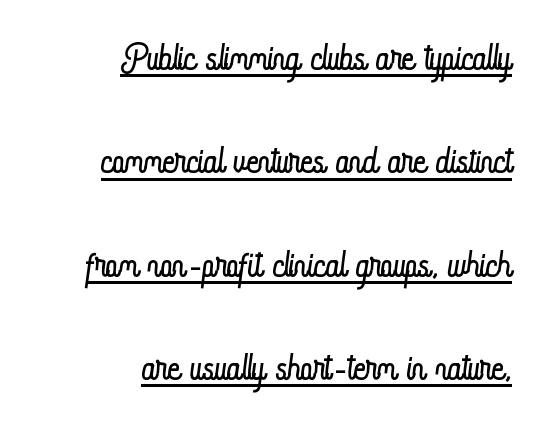
Vertical stems look standard width or narrower in stroke. Words appear dense and cohesive because spacing is normal. The block of text is sparse from top to bottom, with ample space between rows. The rendering uses natural spacing where letterforms have individual widths.
